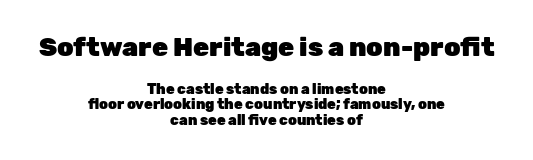
The lines are packed closely together with very little leading. The more generous point size was reserved for the upper chunk. This is roman type, the default non-slanted kind. Bold? Absolutely — the strokes are thick and heavy. The passage is arranged like a title page — every line centered. Descenders hang freely into open space.
